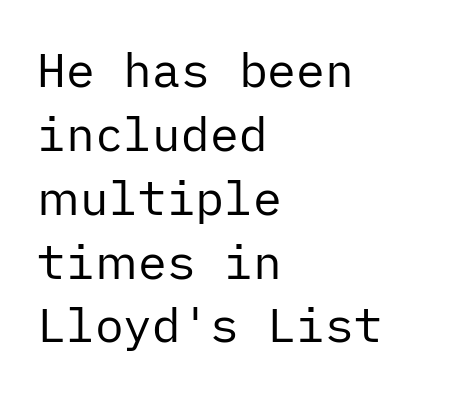
Q: Is the text bold? A: No.
Q: Is the text italic (slanted)? A: No, it is upright.
Q: Is the typeface a serif or a sans-serif typeface? A: Sans-serif.
Q: Is the text underlined? A: No.
Q: How is the paragraph aligned? A: Left-aligned.
Q: Is the spacing between letters normal or unusually wide? A: Normal.
Q: Is the spacing between lines tight, normal or loose? A: Normal.
Q: Width (condensed, normal, or wide)? A: Normal.
Q: Stroke contrast? A: Low.
Q: x-height? A: Medium.
